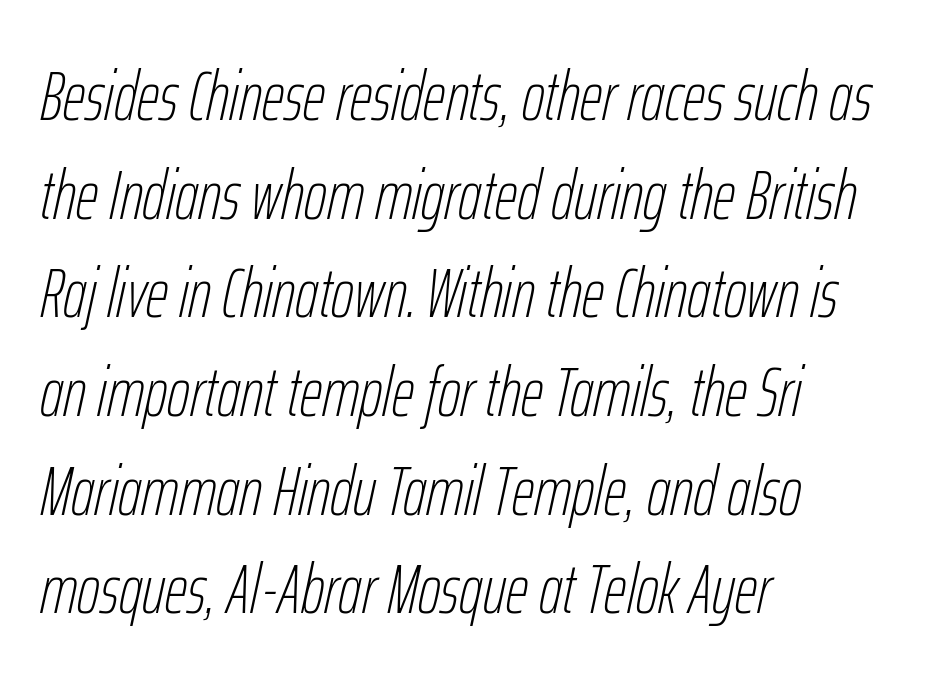
{"italic": "yes", "lean": "right", "slant_degrees": 12, "bold": "no", "weight": "thin", "width": "condensed", "stroke_contrast": "low", "x_height": "medium", "monospaced": "no", "underline": "no", "align": "left", "line_spacing": "normal", "line_spacing_ratio": 1.41, "letter_spacing": "normal", "letter_spacing_em": 0.0, "glyph_px": 70}
